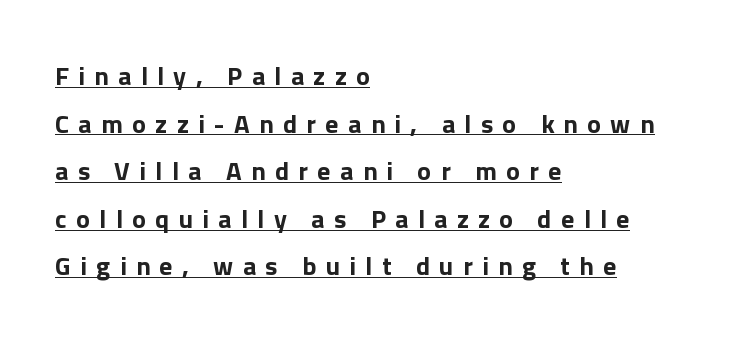
{"italic": "no", "bold": "yes", "underline": "yes", "align": "left", "line_spacing_ratio": 1.83, "letter_spacing": "wide", "letter_spacing_em": 0.36, "glyph_px": 26}
